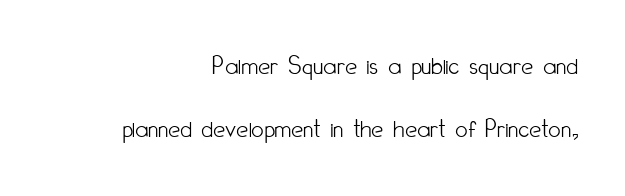
Q: Is the text bold? A: No.
Q: Is the text italic (slanted)? A: No, it is upright.
Q: Is the text underlined? A: No.
Q: How is the paragraph aligned? A: Right-aligned.
Q: Is the spacing between letters normal or unusually wide? A: Normal.
Q: Is the spacing between lines tight, normal or loose? A: Loose.
